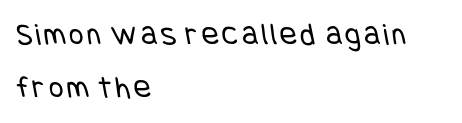
{"serif": "no", "bold": "no", "weight": "regular", "width": "condensed", "stroke_contrast": "low", "x_height": "large", "underline": "no", "align": "left", "line_spacing": "normal", "line_spacing_ratio": 1.67, "glyph_px": 32}
